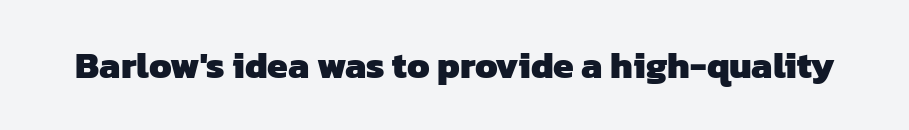
The image shows 37 px heavy sans-serif type; set normal letter spacing, not underlined; low stroke contrast and a medium x-height.
